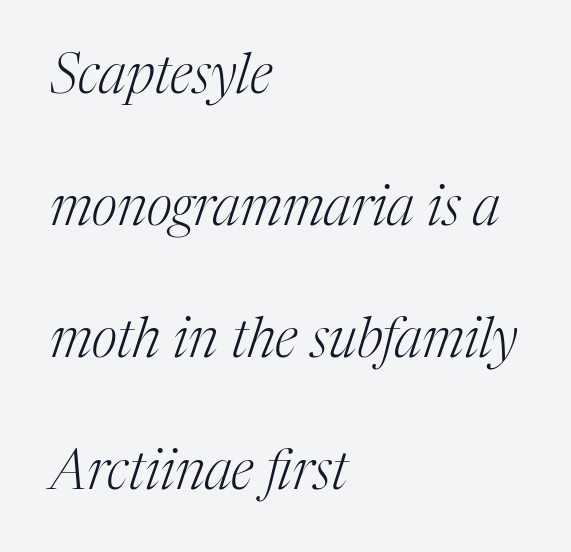
The image shows 55 px light serif type, italic (leaning right); set left-aligned, loose line spacing (2.4x), normal letter spacing, not underlined; medium stroke contrast and a medium x-height.
